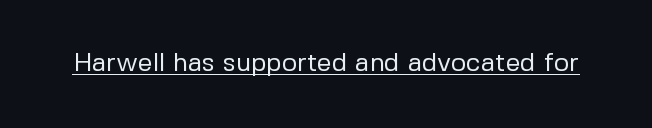
Short note: letters normally spaced. Is this a heavy cut? Hardly; it is regular or lighter. This sample uses an upright cut, with every glyph sitting square on the baseline. Is there an underline? Yes — a line sits under the letters.
